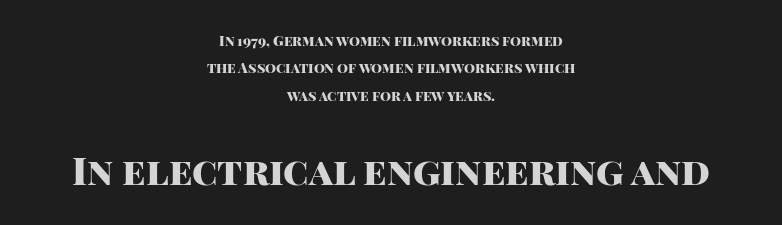
{"serif": "no", "italic": "no", "bold": "yes", "weight": "heavy", "width": "normal", "stroke_contrast": "high", "x_height": "large", "monospaced": "no", "underline": "no", "align": "center", "line_spacing": "loose", "line_spacing_ratio": 1.96, "letter_spacing": "normal", "letter_spacing_em": 0.0, "larger_block": "second", "size_ratio": 2.71, "glyph_px": 38}
